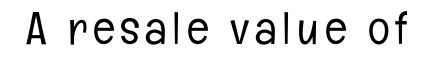
{"serif": "no", "italic": "no", "bold": "no", "weight": "light", "width": "condensed", "stroke_contrast": "low", "x_height": "medium", "monospaced": "no", "underline": "no", "glyph_px": 46}
